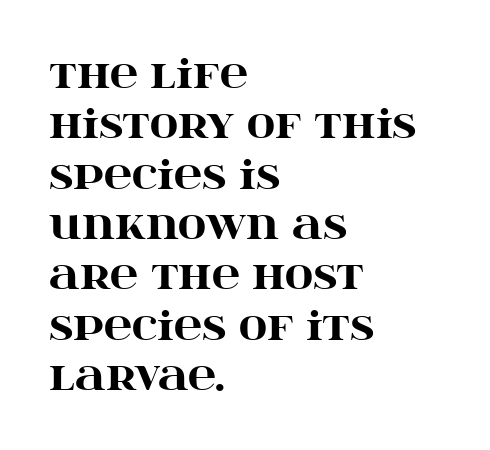
The image shows 39 px heavy, wide serif type, upright; set left-aligned, normal line spacing (1.29x), normal letter spacing, not underlined; high stroke contrast and a large x-height.
